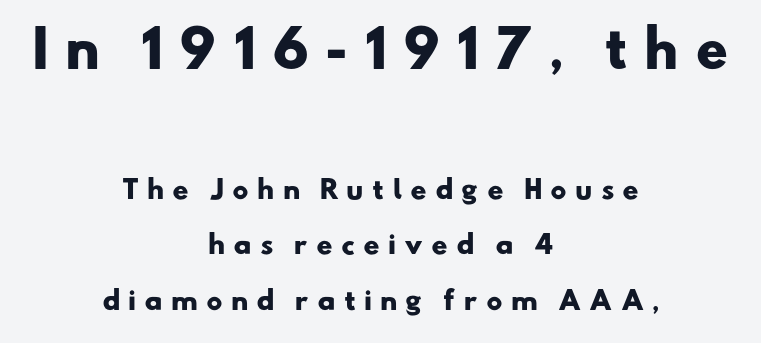
The image shows 50 px heavy, wide sans-serif type; set centered, loose line spacing (2.22x), unusually wide letter spacing (+0.32 em), not underlined; the first (top) block is 2.0x larger; low stroke contrast and a small x-height.
